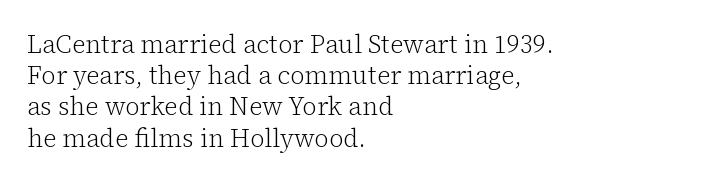
The image shows 25 px text type, upright; set left-aligned, normal line spacing (1.25x), normal letter spacing, not underlined.
